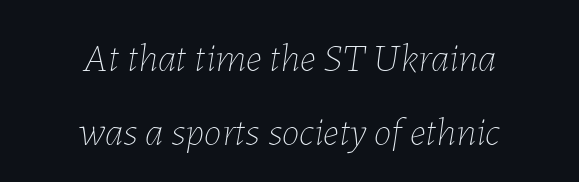
The glyphs are unaccompanied by any horizontal stroke below them. A centered setting, common on invitations and titles, is used for this passage. Think standard paragraph weight, or any step lighter than that. Would a proofreader flag this as italicized? Yes. Looks like regular typesetting: each glyph gets only the width it needs.
